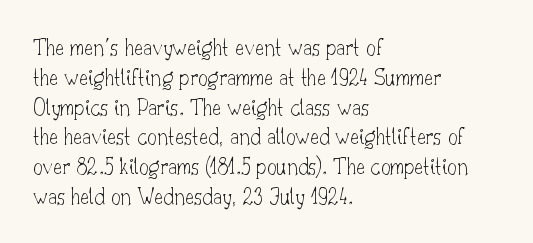
The image shows 24 px text type, upright; set left-aligned, line spacing 1.24x, normal letter spacing, not underlined.
